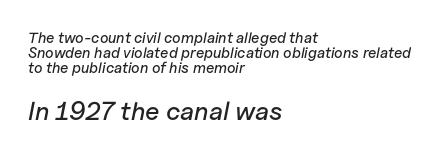
The image shows 26 px text type, italic (leaning right); set left-aligned, tight line spacing (1.0x), normal letter spacing, not underlined; the second (bottom) block is 1.73x larger.
